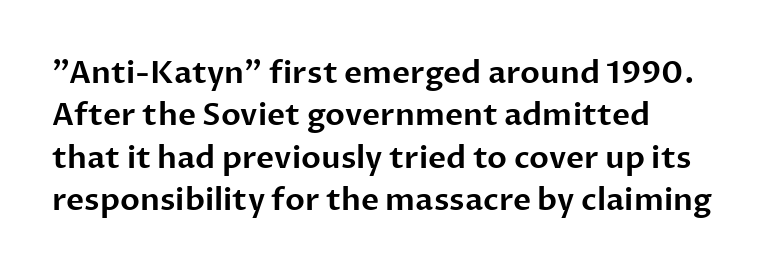
The image shows 31 px sans-serif type, upright; set left-aligned, normal line spacing (1.37x), normal letter spacing, not underlined; low stroke contrast and a medium x-height.
